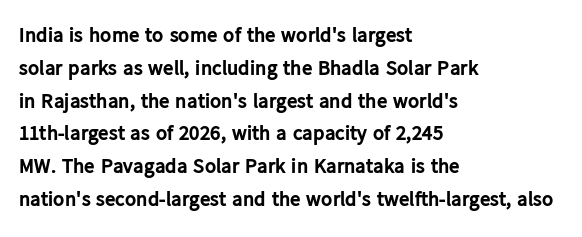
Q: Is the text bold? A: Yes.
Q: Is the text italic (slanted)? A: No, it is upright.
Q: Is the text underlined? A: No.
Q: How is the paragraph aligned? A: Left-aligned.
Q: Is the spacing between letters normal or unusually wide? A: Normal.
Q: Is the spacing between lines tight, normal or loose? A: Normal.
